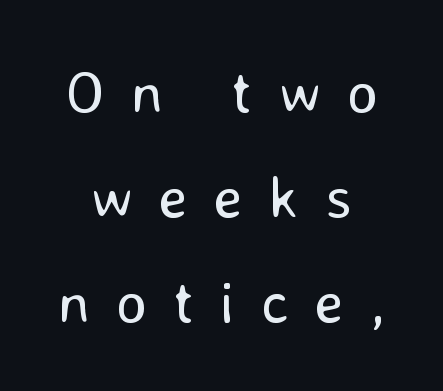
Q: Is the text bold? A: No.
Q: Is the text italic (slanted)? A: No, it is upright.
Q: Is the typeface a serif or a sans-serif typeface? A: Sans-serif.
Q: Is the text underlined? A: No.
Q: How is the paragraph aligned? A: Centered.
Q: Is the spacing between letters normal or unusually wide? A: Unusually wide.
Q: Width (condensed, normal, or wide)? A: Normal.
Q: Stroke contrast? A: Low.
Q: x-height? A: Medium.
Q: Monospaced? A: No.
